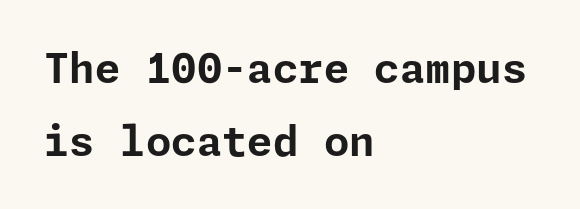
{"serif": "no", "italic": "no", "bold": "yes", "weight": "bold", "width": "normal", "stroke_contrast": "low", "x_height": "medium", "underline": "no", "align": "left", "line_spacing_ratio": 1.77, "letter_spacing": "normal", "letter_spacing_em": 0.0, "glyph_px": 41}
